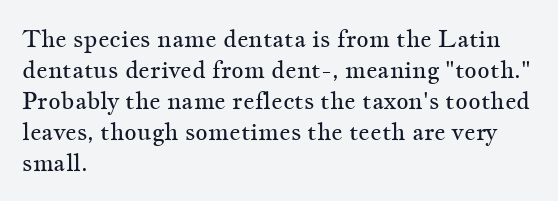
These lines keep a tight, regular rhythm from letter to letter. Notice how descenders clear the ascenders below comfortably — that's standard leading. These lines were composed using upright roman letters. One-word summary of the alignment: left. Nobody drew a line under any word here. The typesetting does not lean heavy: it is not bold.
